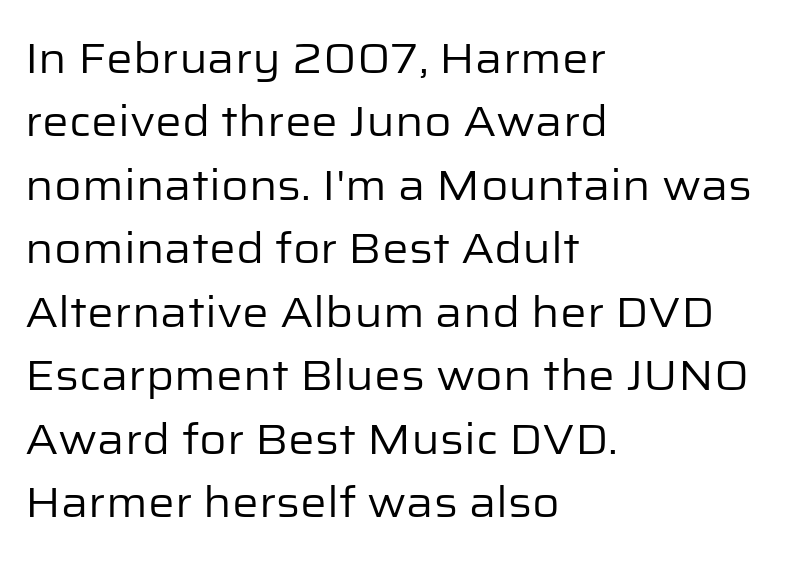
Do the characters align in a grid? No, the font is proportional. This reads as an unemphasized weight, regular at the heaviest. Reading down the block, your eye returns to a fixed left position each line. Characters remain perfectly vertical along every line.
